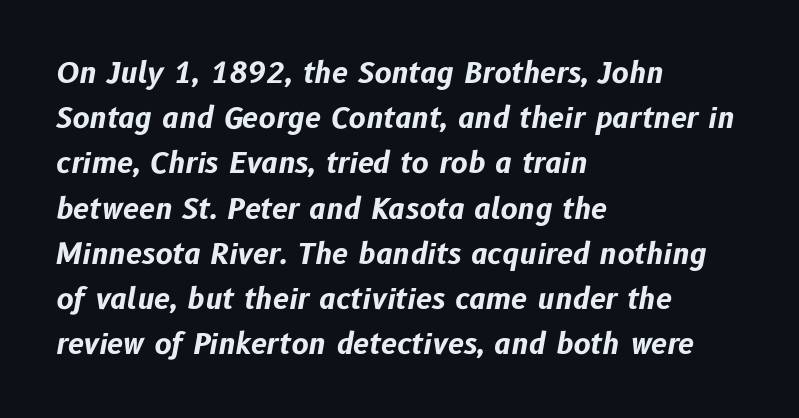
Q: Is the text bold? A: Yes.
Q: Is the text italic (slanted)? A: Yes, it leans right by about 10 degrees.
Q: Is the text underlined? A: No.
Q: How is the paragraph aligned? A: Left-aligned.
Q: Is the spacing between letters normal or unusually wide? A: Normal.
Q: Is the spacing between lines tight, normal or loose? A: Normal.
Q: Width (condensed, normal, or wide)? A: Normal.
Q: Stroke contrast? A: Low.
Q: x-height? A: Medium.
Q: Monospaced? A: No.
